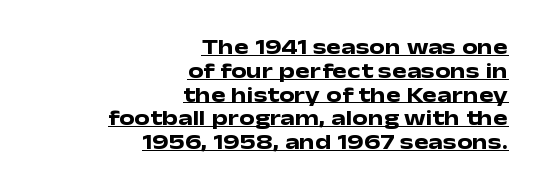
{"italic": "no", "bold": "yes", "underline": "yes", "align": "right", "line_spacing": "tight", "line_spacing_ratio": 1.08, "letter_spacing": "normal", "letter_spacing_em": 0.0, "glyph_px": 22}
